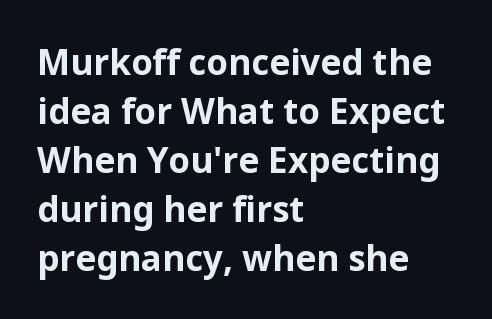
Q: Is the text bold? A: Yes.
Q: Is the text italic (slanted)? A: No, it is upright.
Q: Is the typeface a serif or a sans-serif typeface? A: Sans-serif.
Q: Is the text underlined? A: No.
Q: How is the paragraph aligned? A: Left-aligned.
Q: Is the spacing between letters normal or unusually wide? A: Normal.
Q: Is the spacing between lines tight, normal or loose? A: Normal.
Q: Width (condensed, normal, or wide)? A: Normal.
Q: Stroke contrast? A: Low.
Q: x-height? A: Medium.
Q: Monospaced? A: No.
